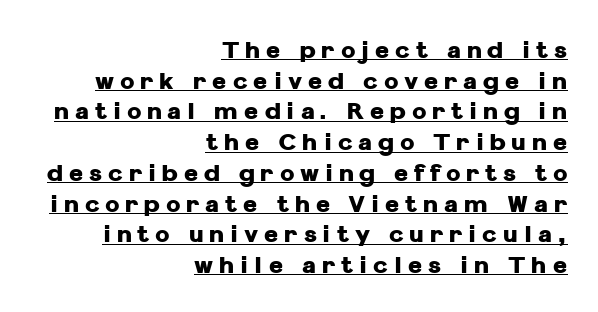
Q: Is the text bold? A: Yes.
Q: Is the text italic (slanted)? A: No, it is upright.
Q: Is the text underlined? A: Yes.
Q: How is the paragraph aligned? A: Right-aligned.
Q: Is the spacing between letters normal or unusually wide? A: Unusually wide.
Q: Is the spacing between lines tight, normal or loose? A: Normal.
